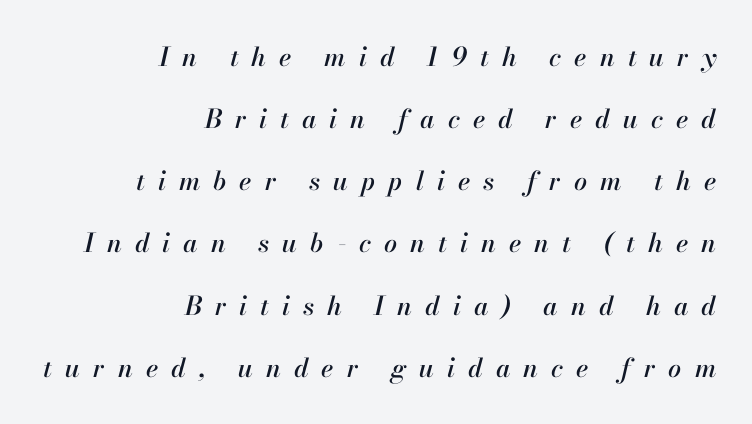
Q: Is the text italic (slanted)? A: Yes, it leans right by about 13 degrees.
Q: Is the text underlined? A: No.
Q: How is the paragraph aligned? A: Right-aligned.
Q: Is the spacing between letters normal or unusually wide? A: Unusually wide.
Q: Is the spacing between lines tight, normal or loose? A: Loose.
